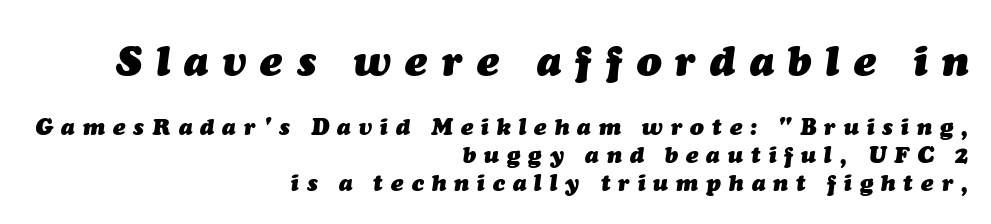
{"italic": "yes", "lean": "right", "slant_degrees": 7, "bold": "yes", "weight": "heavy", "width": "normal", "stroke_contrast": "medium", "x_height": "medium", "monospaced": "no", "underline": "no", "align": "right", "line_spacing_ratio": 1.22, "letter_spacing": "wide", "letter_spacing_em": 0.35, "larger_block": "first", "size_ratio": 1.78, "glyph_px": 41}
